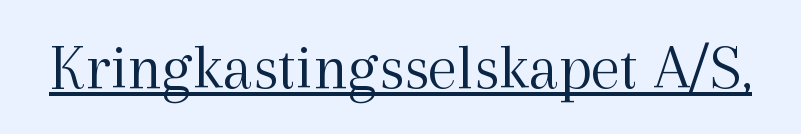
The image shows 65 px light serif type, upright; set normal letter spacing, underlined; a medium x-height.
